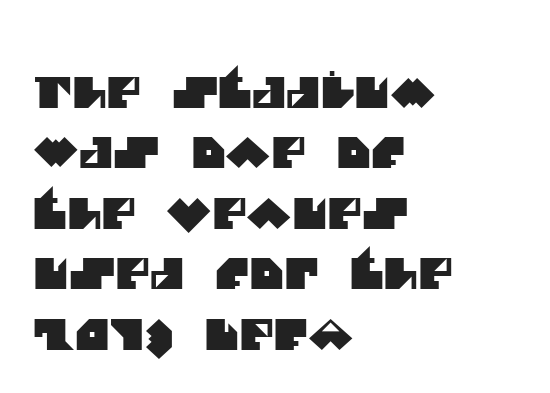
Inter-character spacing is left at the font's built-in metrics. Nobody drew a line under any word here. Do the characters align in a grid? No, the font is proportional. The letters carry no serifs — their stems end cleanly without finishing strokes. The lines are quadded left.
